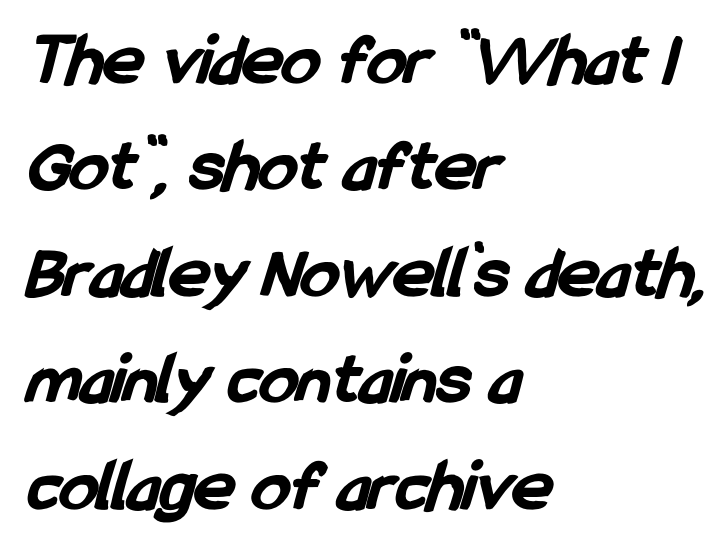
The image shows 76 px bold, condensed sans-serif type; set left-aligned, normal line spacing (1.4x), normal letter spacing, not underlined; low stroke contrast and a medium x-height.
